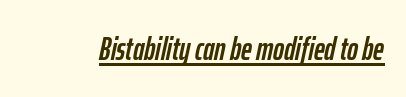
{"italic": "yes", "lean": "right", "slant_degrees": 12, "width": "condensed", "stroke_contrast": "low", "x_height": "medium", "monospaced": "no", "underline": "yes", "letter_spacing": "normal", "letter_spacing_em": 0.0, "glyph_px": 33}
